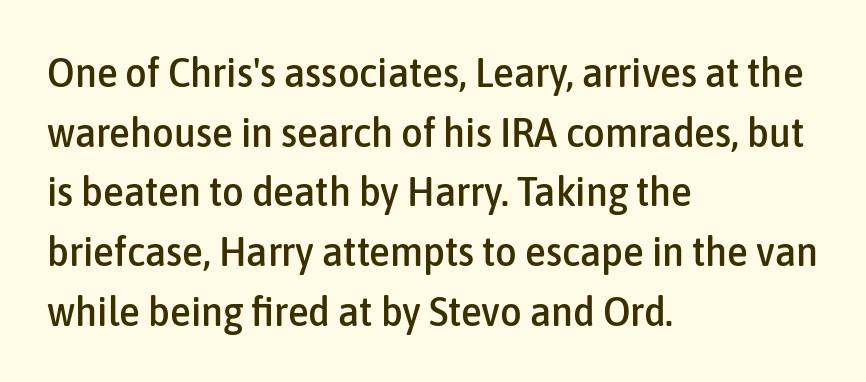
Every stem runs plumb, perpendicular to the baseline. The line-height multiplier appears to be the usual default. Line starts are locked; line ends wander. There is no visible air inserted between adjacent glyphs. The text was rendered using a sans face with plain stroke endings. The rendering uses natural spacing where letterforms have individual widths.
